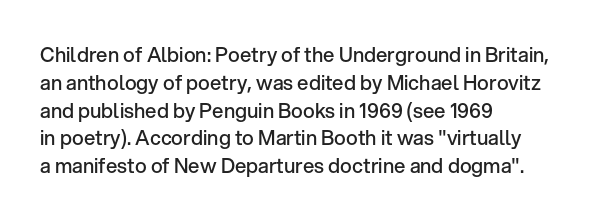
Q: Is the text bold? A: Semi-bold.
Q: Is the text italic (slanted)? A: No, it is upright.
Q: Is the text underlined? A: No.
Q: How is the paragraph aligned? A: Left-aligned.
Q: Is the spacing between letters normal or unusually wide? A: Normal.
Q: Is the spacing between lines tight, normal or loose? A: Normal.
